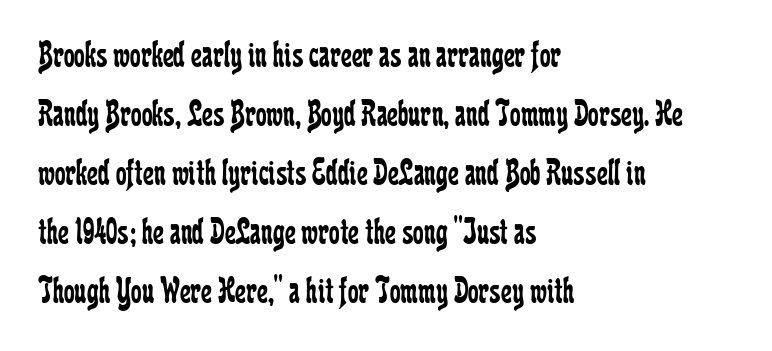
{"serif": "yes", "italic": "no", "bold": "no", "weight": "regular", "width": "condensed", "stroke_contrast": "low", "x_height": "medium", "monospaced": "no", "underline": "no", "align": "left", "line_spacing": "normal", "line_spacing_ratio": 1.55, "letter_spacing": "normal", "letter_spacing_em": 0.0, "glyph_px": 38}
